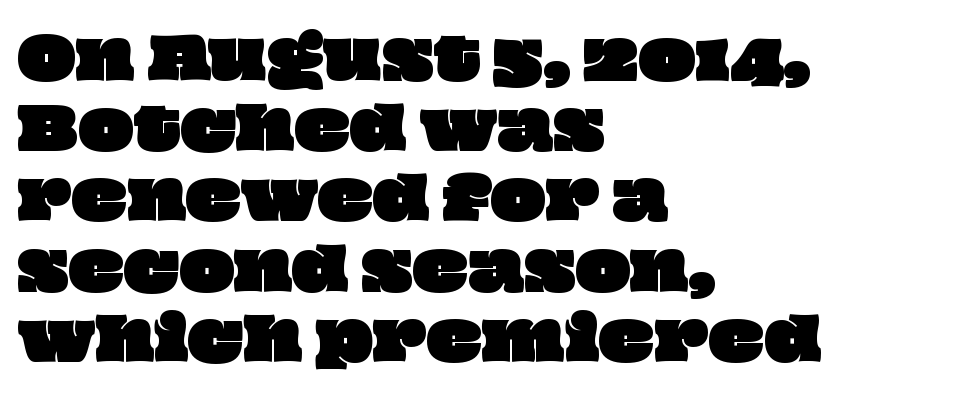
{"width": "wide", "stroke_contrast": "low", "x_height": "large", "monospaced": "no", "underline": "no", "align": "left", "line_spacing_ratio": 1.21, "letter_spacing": "normal", "letter_spacing_em": 0.0, "glyph_px": 58}
